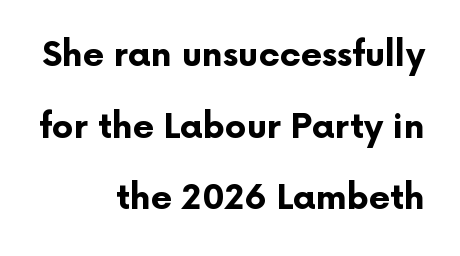
The specimen omits any rule beneath the text block's lines. Honestly, the rows look like they've been pulled way apart. Proportional: the letters do not fall into vertical columns. A full-strength bold gives these letters their thick strokes. Where is the straight margin? On the right.
